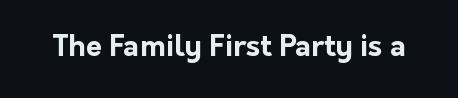
Every stem runs plumb, perpendicular to the baseline. The letters carry no serifs — their stems end cleanly without finishing strokes. The rendering uses natural spacing where letterforms have individual widths. Typographic density is high because the face is bold. Characters follow at the spacing the type designer built in. Any mark beneath the type? The region is blank.
